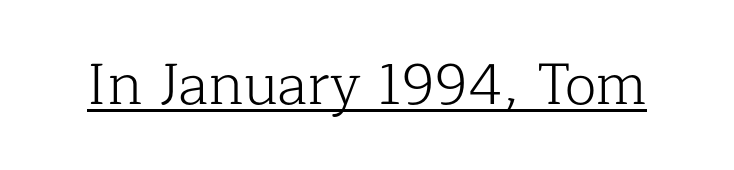
Q: Is the text bold? A: No.
Q: Is the text italic (slanted)? A: No, it is upright.
Q: Is the typeface a serif or a sans-serif typeface? A: Serif.
Q: Is the text underlined? A: Yes.
Q: Is the spacing between letters normal or unusually wide? A: Normal.
Q: Width (condensed, normal, or wide)? A: Normal.
Q: Stroke contrast? A: Low.
Q: x-height? A: Medium.
Q: Monospaced? A: No.
